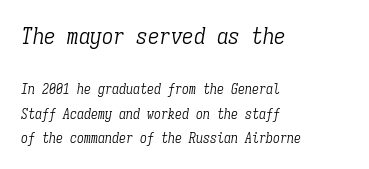
{"italic": "yes", "lean": "right", "slant_degrees": 9, "bold": "no", "underline": "no", "align": "left", "line_spacing_ratio": 1.76, "letter_spacing": "normal", "letter_spacing_em": 0.0, "larger_block": "first", "size_ratio": 1.64, "glyph_px": 23}
